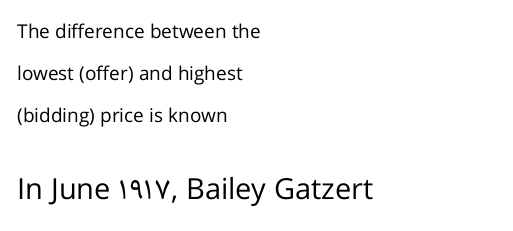
Q: Is the text bold? A: No.
Q: Is the text italic (slanted)? A: No, it is upright.
Q: Is the typeface a serif or a sans-serif typeface? A: Sans-serif.
Q: Is the text underlined? A: No.
Q: How is the paragraph aligned? A: Left-aligned.
Q: Is the spacing between letters normal or unusually wide? A: Normal.
Q: Is the spacing between lines tight, normal or loose? A: Loose.
Q: Which block of text is set in a larger size, the first (top) or the second (bottom)? A: The second (bottom) one.
Q: Width (condensed, normal, or wide)? A: Normal.
Q: Stroke contrast? A: Low.
Q: x-height? A: Medium.
Q: Monospaced? A: No.
